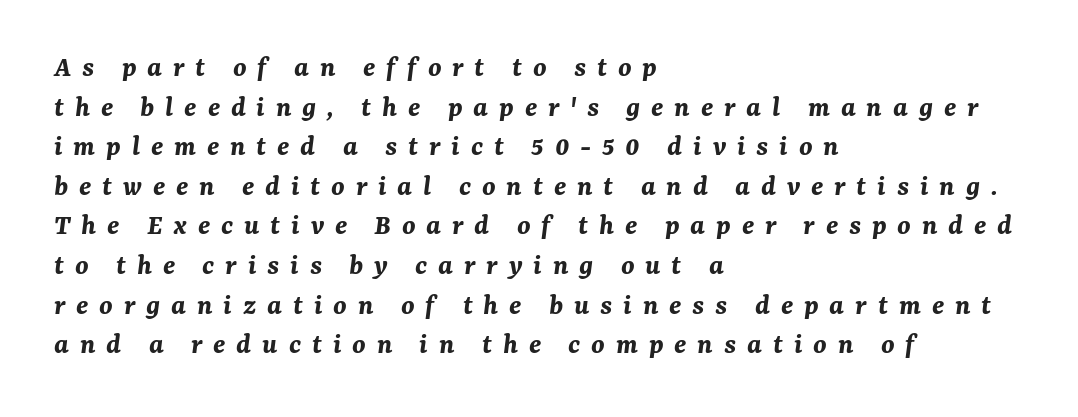
{"italic": "yes", "lean": "right", "slant_degrees": 7, "bold": "yes", "weight": "bold", "width": "normal", "stroke_contrast": "medium", "x_height": "medium", "monospaced": "no", "underline": "no", "align": "left", "line_spacing": "normal", "line_spacing_ratio": 1.32, "letter_spacing": "wide", "letter_spacing_em": 0.36, "glyph_px": 30}
